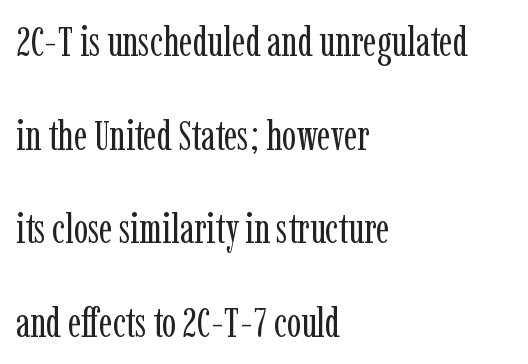
{"serif": "yes", "italic": "no", "bold": "no", "weight": "regular", "width": "condensed", "stroke_contrast": "low", "x_height": "medium", "monospaced": "no", "underline": "no", "align": "left", "line_spacing": "loose", "line_spacing_ratio": 2.23, "letter_spacing": "normal", "letter_spacing_em": 0.0, "glyph_px": 42}
